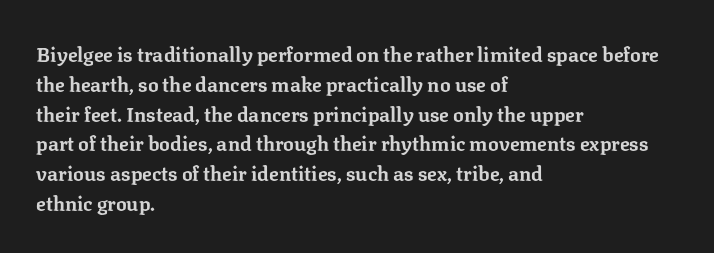
Summary of weight: heavy, a full bold. This sample is left-justified, so line endings fall wherever the words run out. The type sits square on the baseline with zero lean. The lines sit at an ordinary, default distance from one another. A bare baseline throughout the passage. This sample uses plain, unmodified letter spacing.
